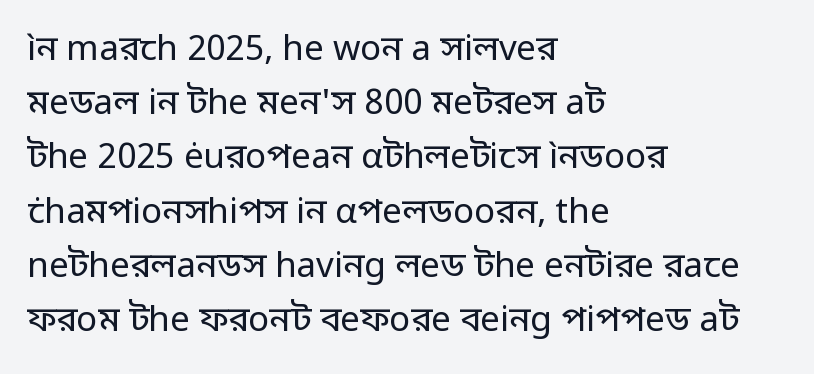
{"serif": "no", "italic": "no", "bold": "no", "weight": "regular", "width": "normal", "stroke_contrast": "low", "x_height": "medium", "monospaced": "no", "underline": "no", "align": "left", "line_spacing": "normal", "line_spacing_ratio": 1.55, "letter_spacing": "normal", "letter_spacing_em": 0.0, "glyph_px": 35}
